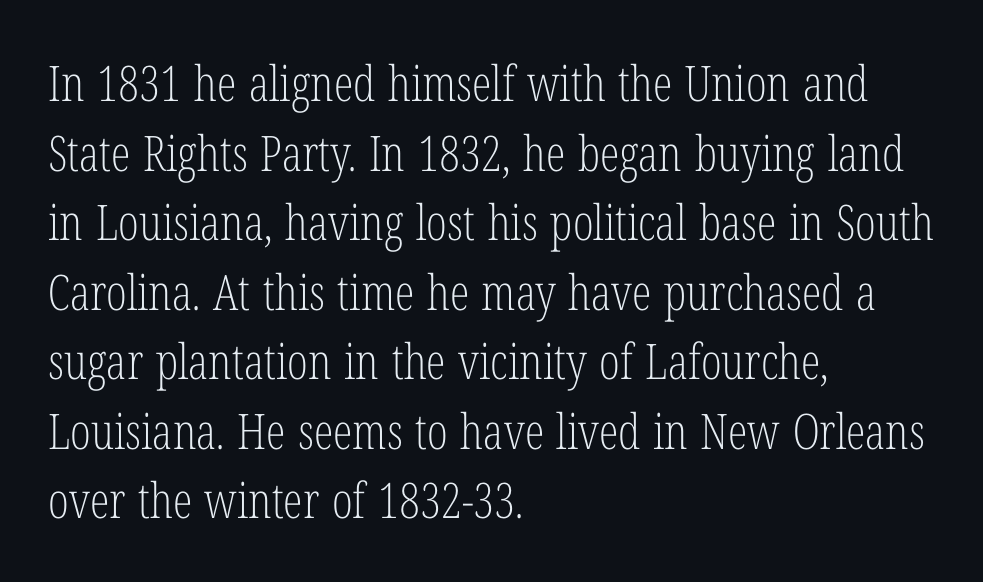
How are the letters spaced? Ordinarily, with no added tracking. The lines in this sample share a left origin and differ only in where they stop. Descender tails drop into unmarked territory. Posture: upright roman. Character widths vary here, with narrow letters taking less room than wide ones. The strokes carry an ordinary text weight at most.
